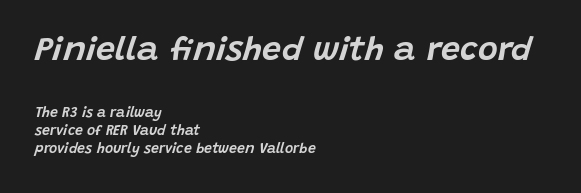
Q: Is the text italic (slanted)? A: Yes, it leans right by about 15 degrees.
Q: Is the text underlined? A: No.
Q: How is the paragraph aligned? A: Left-aligned.
Q: Is the spacing between letters normal or unusually wide? A: Normal.
Q: Is the spacing between lines tight, normal or loose? A: Normal.
Q: Which block of text is set in a larger size, the first (top) or the second (bottom)? A: The first (top) one.
Q: Width (condensed, normal, or wide)? A: Normal.
Q: Stroke contrast? A: Low.
Q: x-height? A: Large.
Q: Monospaced? A: No.
